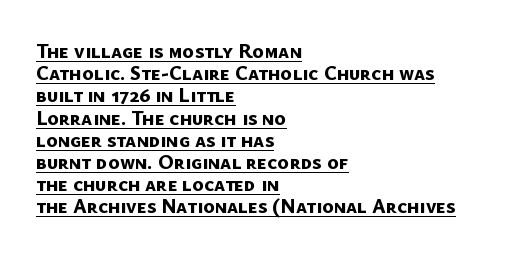
{"bold": "yes", "underline": "yes", "align": "left", "line_spacing": "tight", "line_spacing_ratio": 1.11, "letter_spacing": "normal", "letter_spacing_em": 0.0, "glyph_px": 20}
